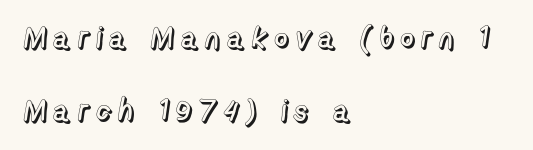
The image shows 30 px text type; set left-aligned, loose line spacing (2.45x), not underlined; a medium x-height.
